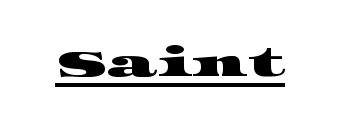
The image shows 37 px wide serif type; set normal letter spacing, underlined; high stroke contrast and a large x-height.
